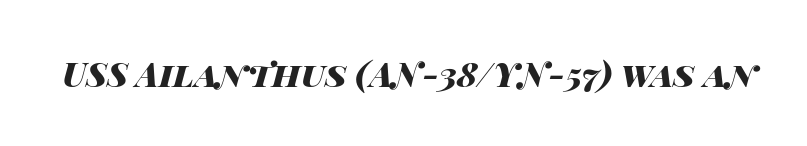
The image shows 34 px heavy, wide type, italic (leaning right); set normal letter spacing, not underlined; high stroke contrast and a large x-height.
